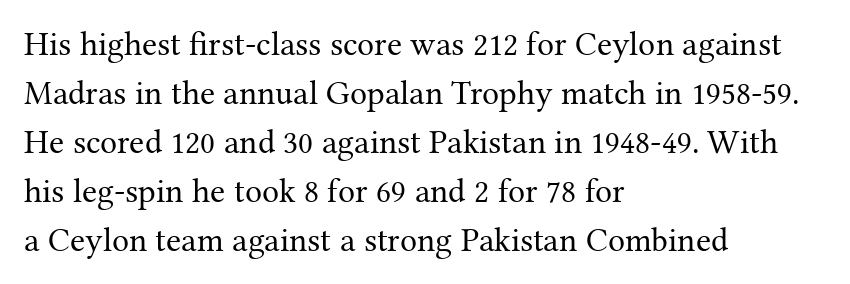
Q: Is the text bold? A: No.
Q: Is the text italic (slanted)? A: No, it is upright.
Q: Is the typeface a serif or a sans-serif typeface? A: Serif.
Q: Is the text underlined? A: No.
Q: How is the paragraph aligned? A: Left-aligned.
Q: Is the spacing between letters normal or unusually wide? A: Normal.
Q: Is the spacing between lines tight, normal or loose? A: Normal.
Q: Width (condensed, normal, or wide)? A: Normal.
Q: Stroke contrast? A: Medium.
Q: x-height? A: Medium.
Q: Monospaced? A: No.
